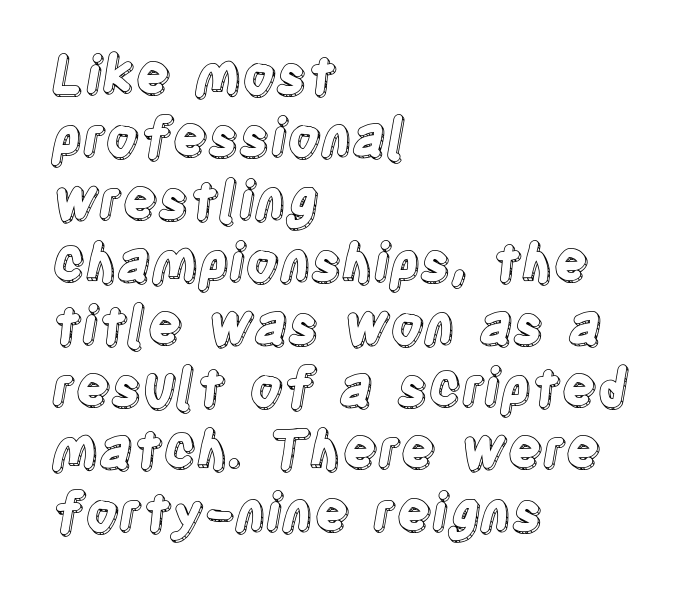
The setting favours the left margin, as ordinary paragraphs usually do. No extra tracking has been applied to these lines. Descenders are the only things crossing below the line. The rendering uses natural spacing where letterforms have individual widths.
